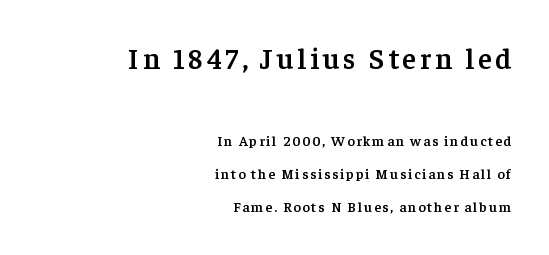
The image shows 29 px semibold serif type, upright; set right-aligned, loose line spacing (2.39x), not underlined; the first (top) block is 2.07x larger; low stroke contrast and a medium x-height.
